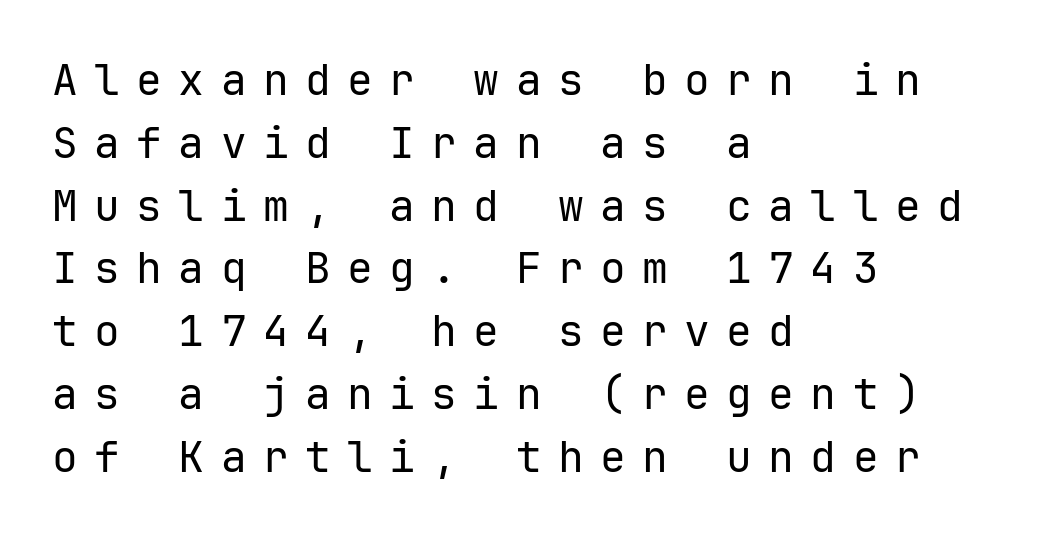
Q: Is the text bold? A: No.
Q: Is the text italic (slanted)? A: No, it is upright.
Q: Is the typeface a serif or a sans-serif typeface? A: Sans-serif.
Q: Is the text underlined? A: No.
Q: How is the paragraph aligned? A: Left-aligned.
Q: Is the spacing between letters normal or unusually wide? A: Unusually wide.
Q: Is the spacing between lines tight, normal or loose? A: Normal.
Q: Width (condensed, normal, or wide)? A: Normal.
Q: Stroke contrast? A: Low.
Q: x-height? A: Medium.
Q: Monospaced? A: Yes.
